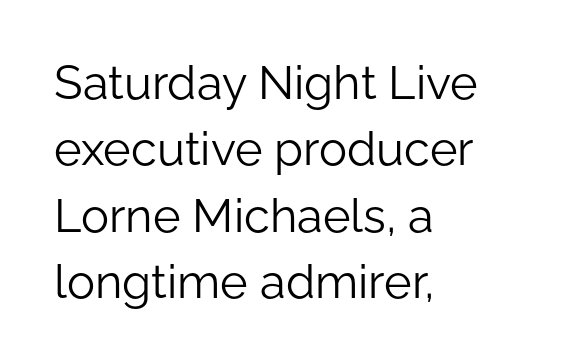
Q: Is the text bold? A: No.
Q: Is the text italic (slanted)? A: No, it is upright.
Q: Is the typeface a serif or a sans-serif typeface? A: Sans-serif.
Q: Is the text underlined? A: No.
Q: How is the paragraph aligned? A: Left-aligned.
Q: Is the spacing between letters normal or unusually wide? A: Normal.
Q: Is the spacing between lines tight, normal or loose? A: Normal.
Q: Width (condensed, normal, or wide)? A: Normal.
Q: Stroke contrast? A: Low.
Q: x-height? A: Medium.
Q: Monospaced? A: No.
